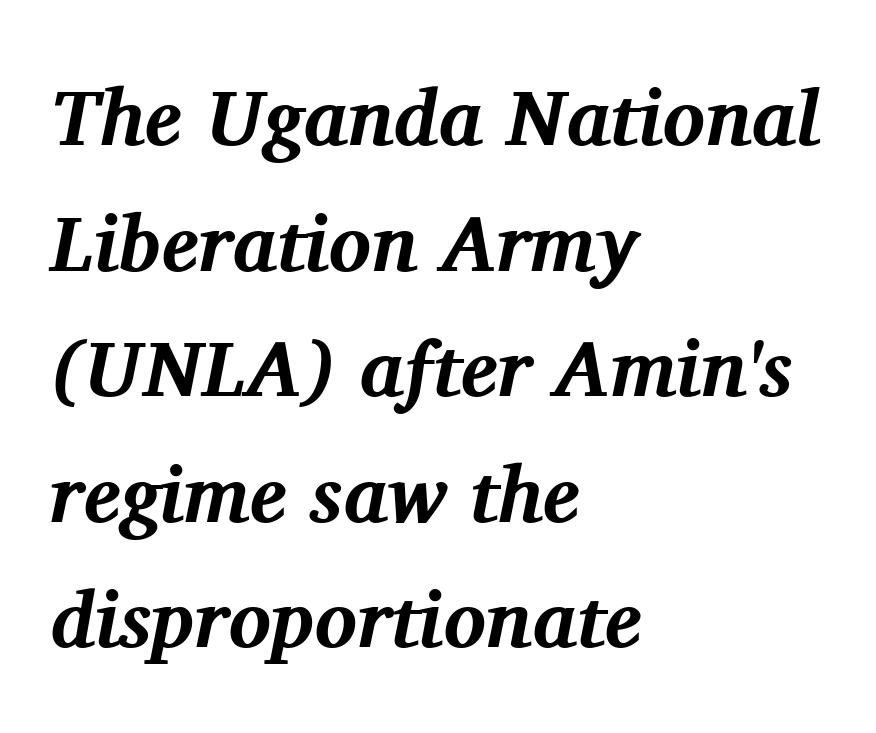
The image shows 79 px bold serif type, italic (leaning right); set left-aligned, normal line spacing (1.59x), normal letter spacing, not underlined; medium stroke contrast and a medium x-height.
